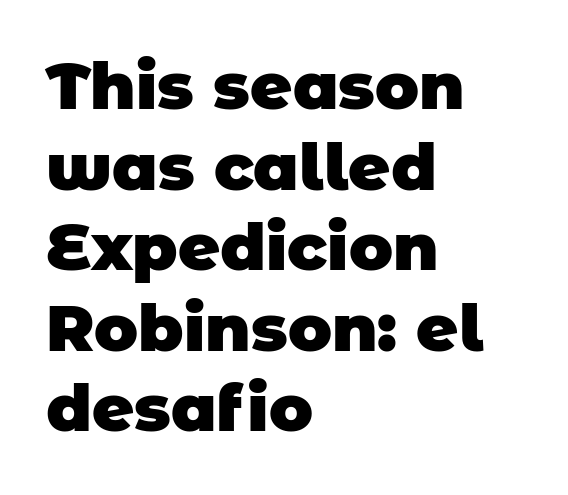
Q: Is the text bold? A: Yes.
Q: Is the typeface a serif or a sans-serif typeface? A: Sans-serif.
Q: Is the text underlined? A: No.
Q: How is the paragraph aligned? A: Left-aligned.
Q: Is the spacing between letters normal or unusually wide? A: Normal.
Q: Width (condensed, normal, or wide)? A: Normal.
Q: Stroke contrast? A: Low.
Q: x-height? A: Large.
Q: Monospaced? A: No.
